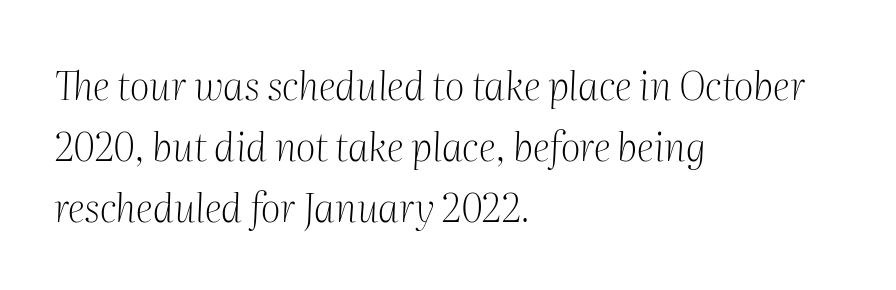
The image shows 39 px light serif type, italic (leaning right); set left-aligned, normal line spacing (1.57x), normal letter spacing, not underlined; medium stroke contrast and a medium x-height.
